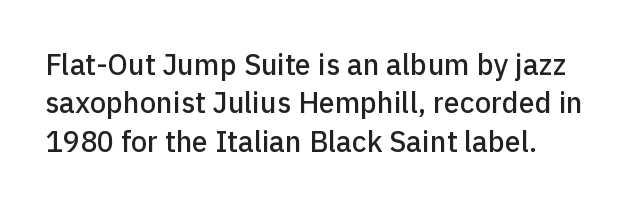
The image shows 29 px sans-serif type, upright; set left-aligned, normal line spacing (1.32x), normal letter spacing, not underlined; low stroke contrast and a medium x-height.
